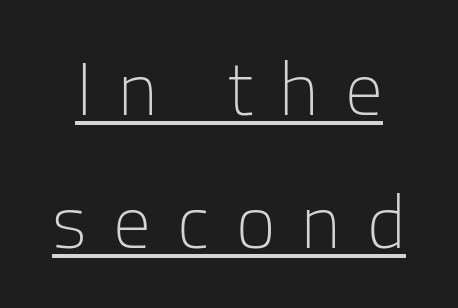
Q: Is the text bold? A: No.
Q: Is the text italic (slanted)? A: No, it is upright.
Q: Is the typeface a serif or a sans-serif typeface? A: Sans-serif.
Q: Is the text underlined? A: Yes.
Q: How is the paragraph aligned? A: Centered.
Q: Is the spacing between letters normal or unusually wide? A: Unusually wide.
Q: Width (condensed, normal, or wide)? A: Normal.
Q: Stroke contrast? A: Low.
Q: x-height? A: Medium.
Q: Monospaced? A: No.
